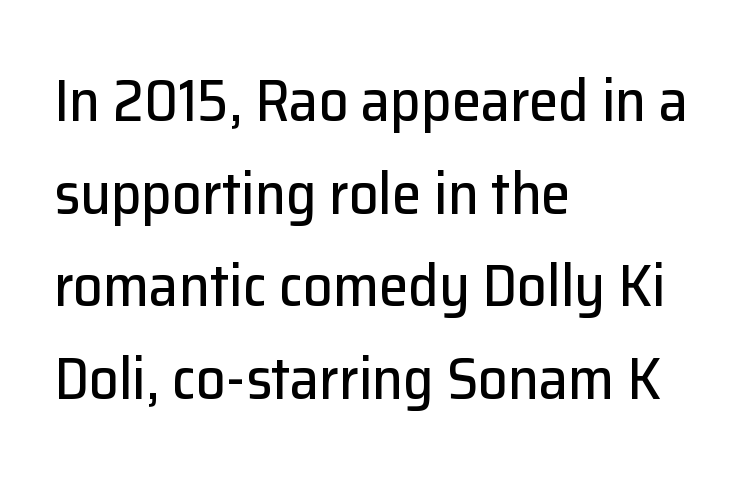
Successive baselines arrive at the customary interval. There is no visible air inserted between adjacent glyphs. The paragraph has a hard left edge and a soft right edge. The typography opts for an upright posture over an oblique one. Think of a printed novel: that variable character pitch is what you see here.
